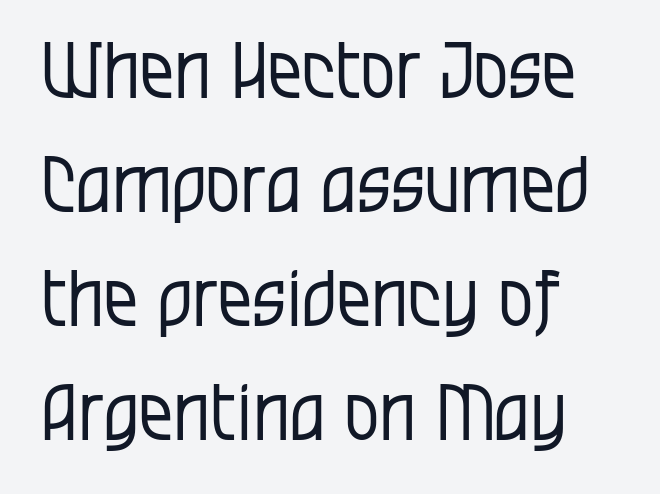
One glance says typical: line gaps are just what's usual. A typesetter would mark this as roman, not italic. The letters look calm and open, with moderate or lighter stems. Clear beneath every line of the passage. In terms of letterform style, serifs are entirely absent. The rendering uses natural spacing where letterforms have individual widths.
